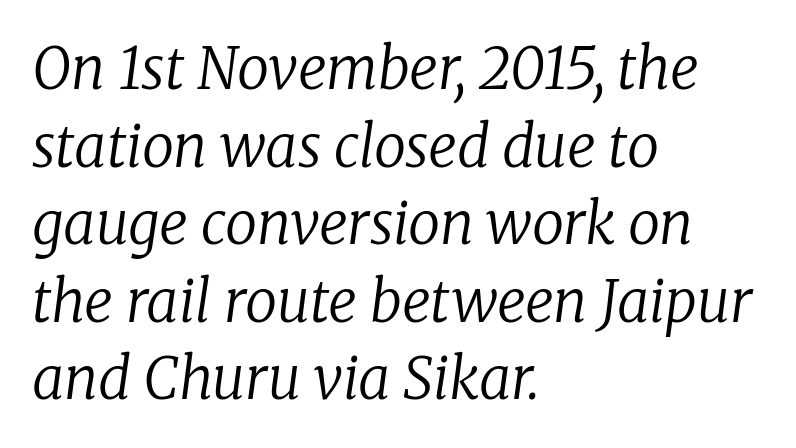
{"serif": "yes", "italic": "yes", "lean": "right", "slant_degrees": 8, "bold": "no", "weight": "regular", "width": "normal", "stroke_contrast": "low", "x_height": "medium", "monospaced": "no", "underline": "no", "align": "left", "line_spacing": "normal", "line_spacing_ratio": 1.36, "letter_spacing": "normal", "letter_spacing_em": 0.0, "glyph_px": 57}
